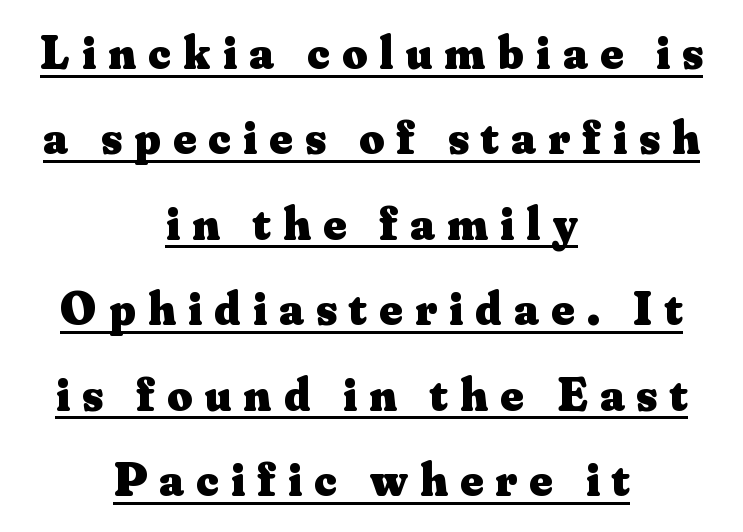
If you drew a line through each stem, it would be perfectly vertical. Quick note: underline on. Alignment: centered. Spacing verdict: proportional, widths tailored to each character. The type family on display is of the serif kind.
